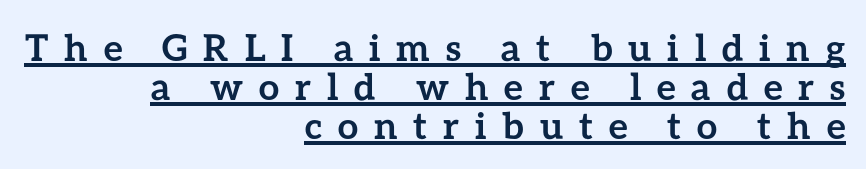
The image shows 37 px semibold type, upright; set right-aligned, tight line spacing (1.06x), unusually wide letter spacing (+0.43 em), underlined; low stroke contrast and a medium x-height.
